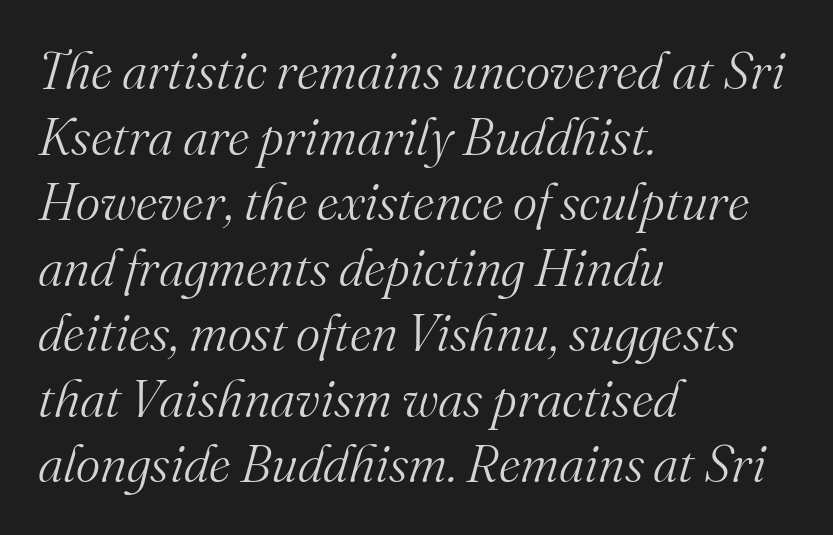
{"serif": "yes", "italic": "yes", "lean": "right", "slant_degrees": 16, "bold": "no", "weight": "light", "width": "normal", "stroke_contrast": "medium", "x_height": "small", "monospaced": "no", "underline": "no", "align": "left", "line_spacing": "normal", "line_spacing_ratio": 1.26, "letter_spacing": "normal", "letter_spacing_em": 0.0, "glyph_px": 52}
